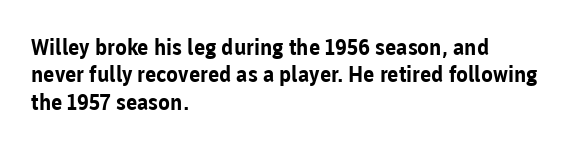
Chunky letters — that's bold for sure. Caption: standard tracking, unaltered. Descenders are the only things crossing below the line. Typeset ragged right — the left edge is the straight one. The letters stand upright; this is a roman face.
